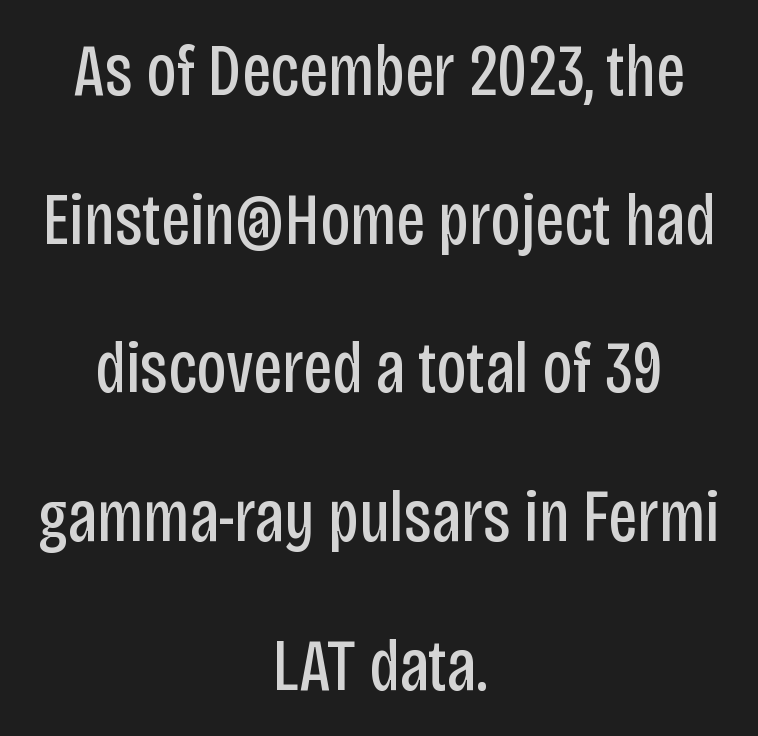
Q: Is the text bold? A: No.
Q: Is the text italic (slanted)? A: No, it is upright.
Q: Is the typeface a serif or a sans-serif typeface? A: Sans-serif.
Q: Is the text underlined? A: No.
Q: How is the paragraph aligned? A: Centered.
Q: Is the spacing between letters normal or unusually wide? A: Normal.
Q: Is the spacing between lines tight, normal or loose? A: Loose.
Q: Width (condensed, normal, or wide)? A: Condensed.
Q: Stroke contrast? A: Low.
Q: x-height? A: Large.
Q: Monospaced? A: No.
